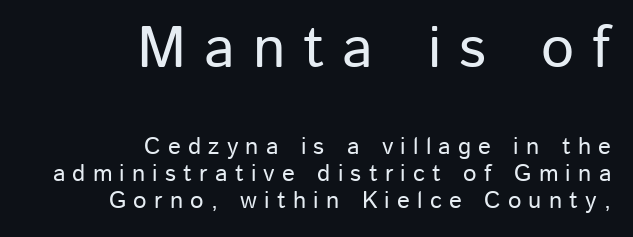
The image shows 59 px sans-serif type, upright; set right-aligned, tight line spacing (1.12x), unusually wide letter spacing (+0.3 em), not underlined; the first (top) block is 2.46x larger; low stroke contrast and a medium x-height.
